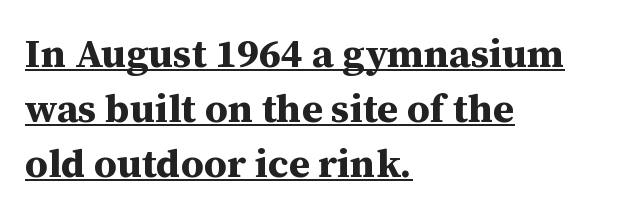
{"serif": "yes", "italic": "no", "bold": "yes", "weight": "bold", "width": "normal", "stroke_contrast": "medium", "x_height": "medium", "monospaced": "no", "underline": "yes", "align": "left", "line_spacing": "normal", "line_spacing_ratio": 1.38, "letter_spacing": "normal", "letter_spacing_em": 0.0, "glyph_px": 40}
